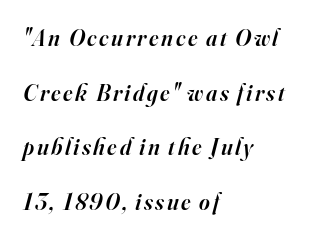
{"italic": "yes", "lean": "right", "slant_degrees": 16, "bold": "semi", "underline": "no", "align": "left", "line_spacing": "loose", "line_spacing_ratio": 2.37, "glyph_px": 23}
